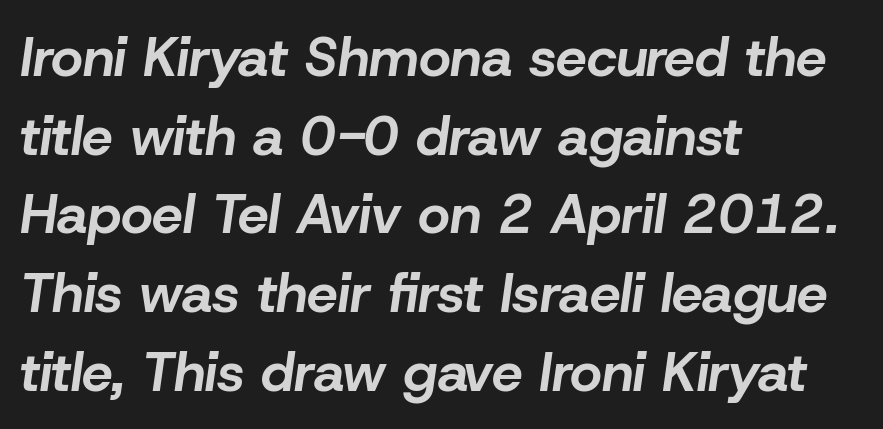
Q: Is the text bold? A: Yes.
Q: Is the text italic (slanted)? A: Yes, it leans right by about 8 degrees.
Q: Is the text underlined? A: No.
Q: How is the paragraph aligned? A: Left-aligned.
Q: Is the spacing between letters normal or unusually wide? A: Normal.
Q: Is the spacing between lines tight, normal or loose? A: Normal.
Q: Width (condensed, normal, or wide)? A: Normal.
Q: Stroke contrast? A: Low.
Q: x-height? A: Medium.
Q: Monospaced? A: No.
